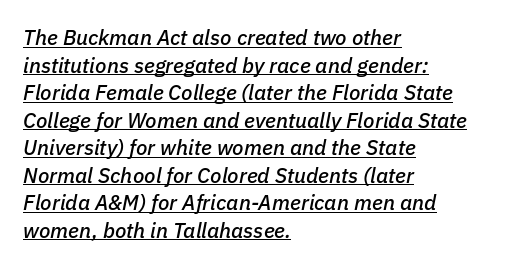
{"italic": "yes", "lean": "right", "slant_degrees": 11, "underline": "yes", "align": "left", "line_spacing": "normal", "line_spacing_ratio": 1.31, "letter_spacing": "normal", "letter_spacing_em": 0.0, "glyph_px": 21}
